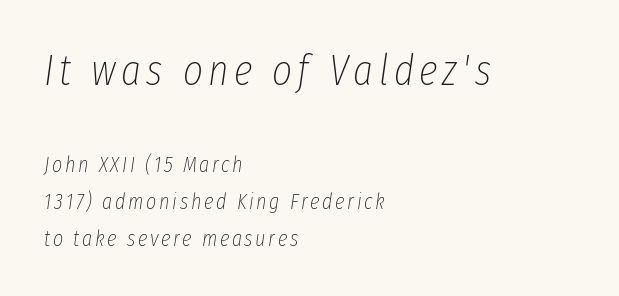
Q: Is the text bold? A: No.
Q: Is the text italic (slanted)? A: Yes, it leans right by about 8 degrees.
Q: Is the text underlined? A: No.
Q: How is the paragraph aligned? A: Left-aligned.
Q: Is the spacing between lines tight, normal or loose? A: Normal.
Q: Which block of text is set in a larger size, the first (top) or the second (bottom)? A: The first (top) one.
Q: Width (condensed, normal, or wide)? A: Condensed.
Q: Stroke contrast? A: Low.
Q: x-height? A: Medium.
Q: Monospaced? A: No.
